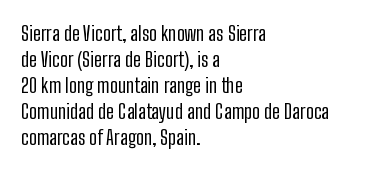
Where is the straight margin? On the left. This sample keeps an unexceptional amount of space between lines. The typesetting does not lean heavy: it is not bold. The gaps between neighbouring characters are ordinary and unremarkable. A clean baseline with only descenders dipping below it.
